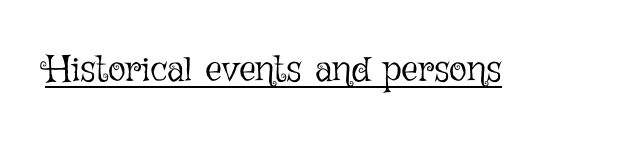
{"italic": "no", "bold": "no", "weight": "light", "width": "normal", "stroke_contrast": "low", "x_height": "medium", "monospaced": "no", "underline": "yes", "letter_spacing": "normal", "letter_spacing_em": 0.0, "glyph_px": 37}
